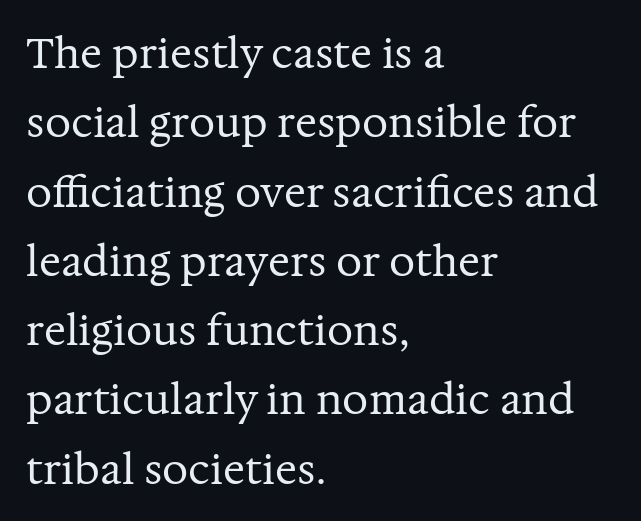
The image shows 41 px regular-weight serif type, upright; set left-aligned, normal line spacing (1.69x), normal letter spacing, not underlined; medium stroke contrast and a medium x-height.
